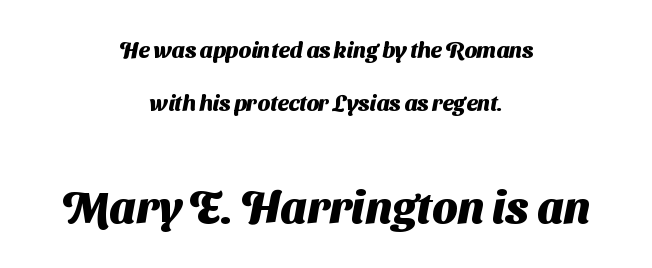
The strip under each line holds only bare page. The typesetter chose a symmetrical, centered arrangement here. No feet cap the strokes, marking this as sans-serif type. Larger block? The one below; the one above is distinctly smaller. Varying glyph widths throughout — classic text-font behaviour. Widely set lines give the paragraph a tall, airy silhouette.
